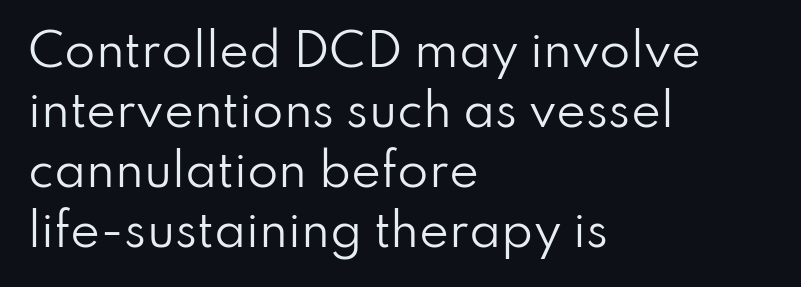
The typesetting does not lean heavy: it is not bold. Character widths vary here, with narrow letters taking less room than wide ones. The letters carry no serifs — their stems end cleanly without finishing strokes. Line spacing here is normal. Is there any slant? The stems are plumb. The rag falls on the right side of this text block.
